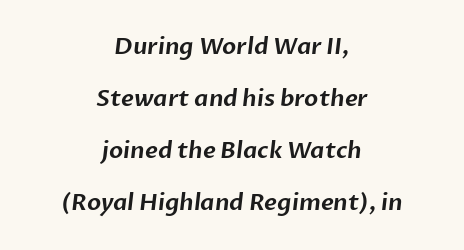
What's the leading like? Stretched, with rows far apart. Alignment: centered. The strip under each line holds only bare page. Nothing unusual about the tracking: characters are spaced as the font intends.
